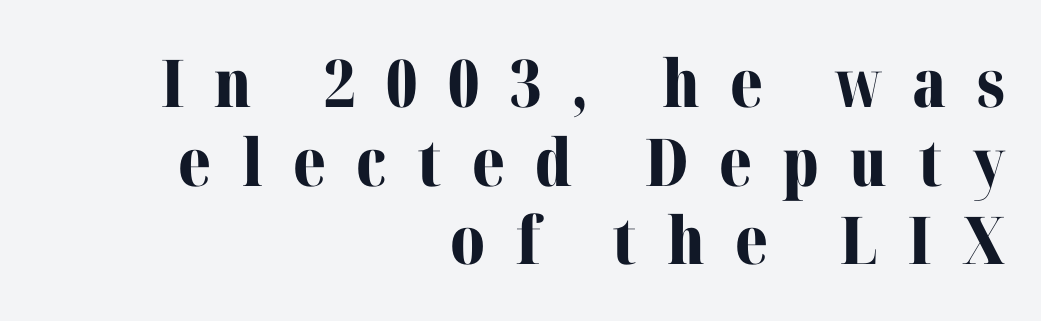
The image shows 66 px bold serif type, upright; set right-aligned, line spacing 1.19x, unusually wide letter spacing (+0.46 em), not underlined; medium stroke contrast and a medium x-height.
